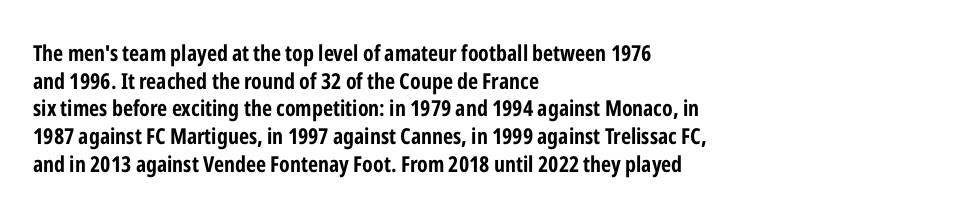
These words are printed bold, with thick strokes throughout. The string is rendered with underlining switched off. What's the leading like? Ordinary, nothing unusual. Tracking value appears to be zero — textbook default spacing. This rendering uses left alignment, leaving the right contour irregular. Every stem runs plumb, perpendicular to the baseline.
